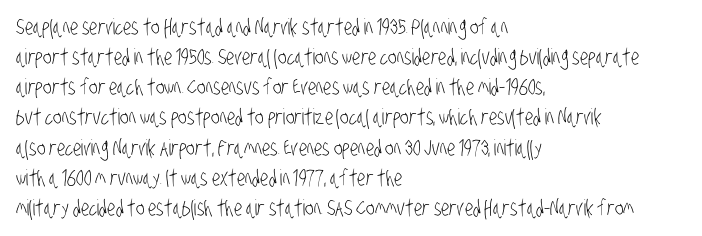
The characters are drawn with everyday or finer stroke widths. A typesetter would call this leading conventional body-copy spacing. Tracking value appears to be zero — textbook default spacing. The paragraph has a hard left edge and a soft right edge.
